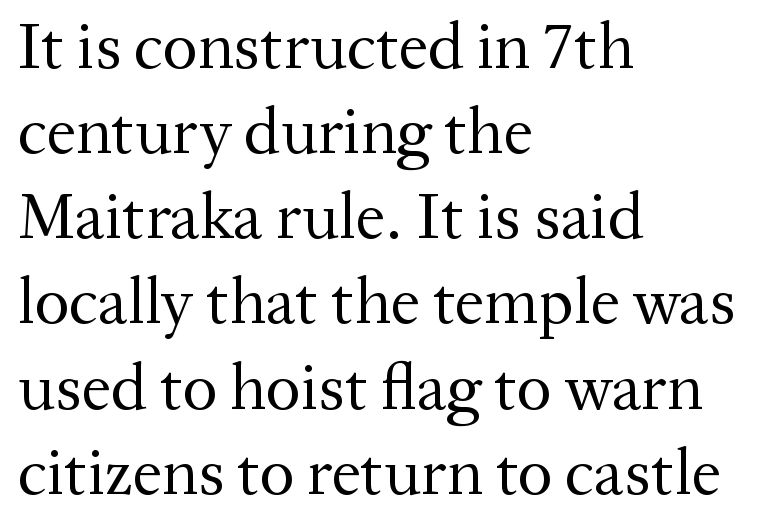
{"serif": "yes", "italic": "no", "bold": "no", "weight": "regular", "width": "normal", "stroke_contrast": "medium", "x_height": "medium", "monospaced": "no", "underline": "no", "align": "left", "line_spacing": "normal", "line_spacing_ratio": 1.29, "letter_spacing": "normal", "letter_spacing_em": 0.0, "glyph_px": 66}
